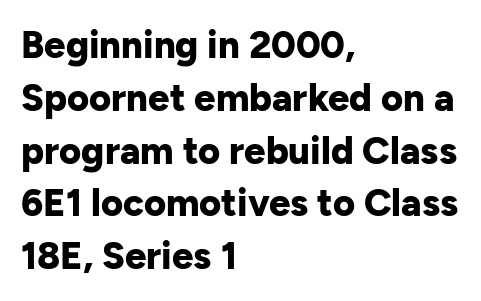
Q: Is the text bold? A: Yes.
Q: Is the text italic (slanted)? A: No, it is upright.
Q: Is the typeface a serif or a sans-serif typeface? A: Sans-serif.
Q: Is the text underlined? A: No.
Q: How is the paragraph aligned? A: Left-aligned.
Q: Is the spacing between letters normal or unusually wide? A: Normal.
Q: Is the spacing between lines tight, normal or loose? A: Normal.
Q: Width (condensed, normal, or wide)? A: Normal.
Q: Stroke contrast? A: Low.
Q: x-height? A: Medium.
Q: Monospaced? A: No.
